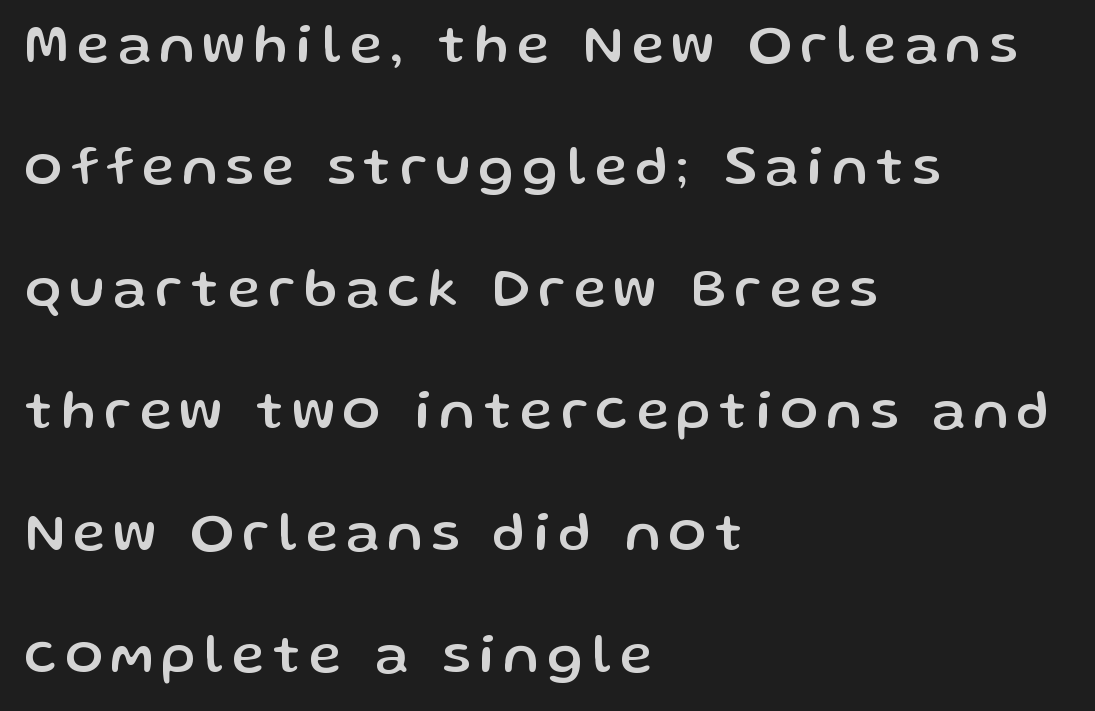
Q: Is the text italic (slanted)? A: No, it is upright.
Q: Is the typeface a serif or a sans-serif typeface? A: Sans-serif.
Q: Is the text underlined? A: No.
Q: How is the paragraph aligned? A: Left-aligned.
Q: Is the spacing between lines tight, normal or loose? A: Loose.
Q: Width (condensed, normal, or wide)? A: Normal.
Q: Stroke contrast? A: Low.
Q: x-height? A: Medium.
Q: Monospaced? A: No.
